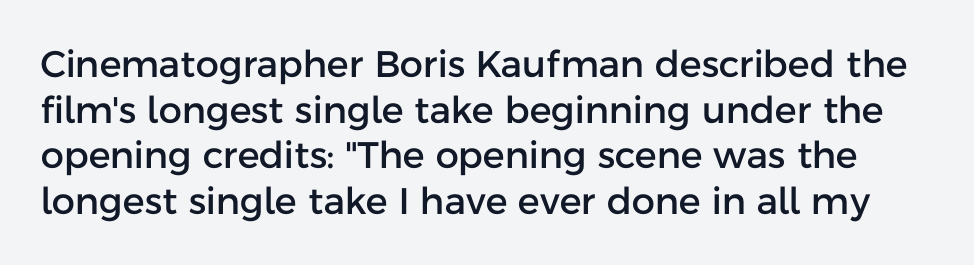
The image shows 37 px sans-serif type, upright; set line spacing 1.23x, normal letter spacing, not underlined; low stroke contrast and a medium x-height.
